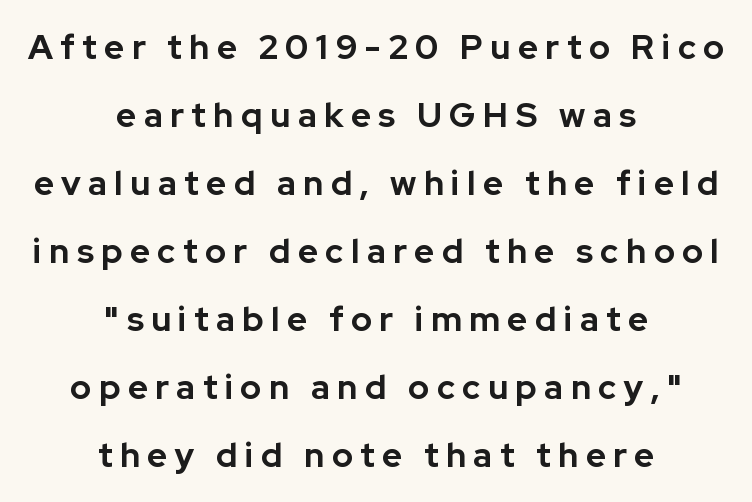
Q: Is the text bold? A: Yes.
Q: Is the text italic (slanted)? A: No, it is upright.
Q: Is the typeface a serif or a sans-serif typeface? A: Sans-serif.
Q: Is the text underlined? A: No.
Q: How is the paragraph aligned? A: Centered.
Q: Is the spacing between letters normal or unusually wide? A: Unusually wide.
Q: Is the spacing between lines tight, normal or loose? A: Loose.
Q: Width (condensed, normal, or wide)? A: Normal.
Q: Stroke contrast? A: Low.
Q: x-height? A: Medium.
Q: Monospaced? A: No.
